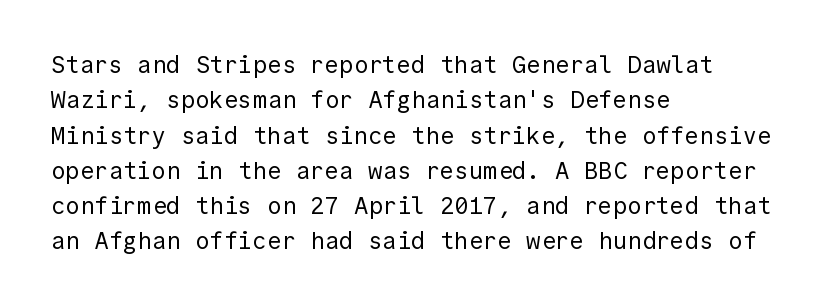
{"italic": "no", "bold": "no", "underline": "no", "align": "left", "line_spacing": "normal", "line_spacing_ratio": 1.47, "letter_spacing": "normal", "letter_spacing_em": 0.0, "glyph_px": 24}
